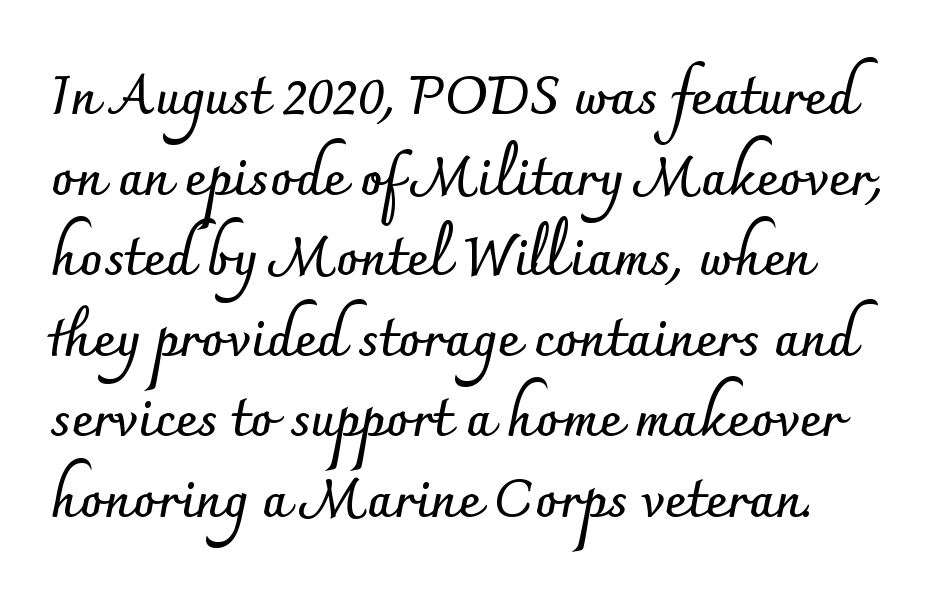
Q: Is the text bold? A: Yes.
Q: Is the text italic (slanted)? A: Yes.
Q: Is the typeface a serif or a sans-serif typeface? A: Sans-serif.
Q: Is the text underlined? A: No.
Q: Is the spacing between letters normal or unusually wide? A: Normal.
Q: Is the spacing between lines tight, normal or loose? A: Normal.
Q: Width (condensed, normal, or wide)? A: Normal.
Q: Stroke contrast? A: Low.
Q: x-height? A: Small.
Q: Monospaced? A: No.
